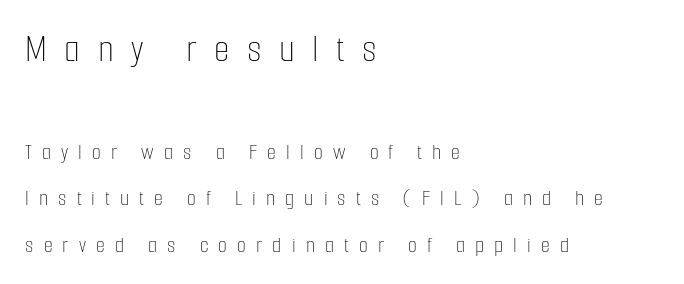
Q: Is the text bold? A: No.
Q: Is the text italic (slanted)? A: No, it is upright.
Q: Is the text underlined? A: No.
Q: How is the paragraph aligned? A: Left-aligned.
Q: Is the spacing between letters normal or unusually wide? A: Unusually wide.
Q: Is the spacing between lines tight, normal or loose? A: Loose.
Q: Which block of text is set in a larger size, the first (top) or the second (bottom)? A: The first (top) one.
Q: Width (condensed, normal, or wide)? A: Condensed.
Q: Stroke contrast? A: Low.
Q: x-height? A: Medium.
Q: Monospaced? A: No.
